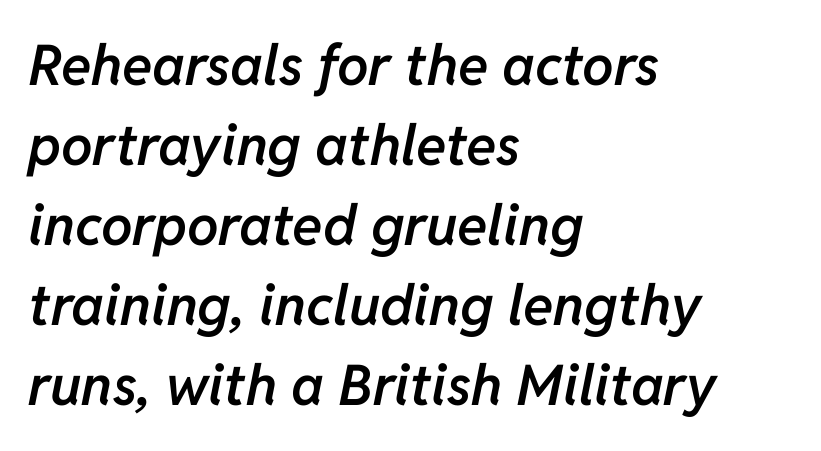
Horizontal alignment here is leftward, the default for most running prose. This rendering features lettering with no underline. The line texture is even and compact thanks to regular tracking. Do the characters align in a grid? No, the font is proportional. The face used here has a pronounced slope to its letters.
